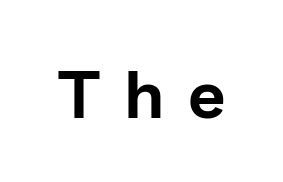
{"serif": "no", "italic": "no", "width": "normal", "stroke_contrast": "low", "x_height": "medium", "monospaced": "no", "underline": "no", "letter_spacing": "wide", "letter_spacing_em": 0.35, "glyph_px": 67}
